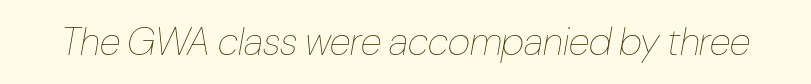
{"italic": "yes", "lean": "right", "slant_degrees": 10, "bold": "no", "weight": "thin", "width": "condensed", "stroke_contrast": "low", "x_height": "medium", "monospaced": "no", "underline": "no", "letter_spacing": "normal", "letter_spacing_em": 0.0, "glyph_px": 39}
